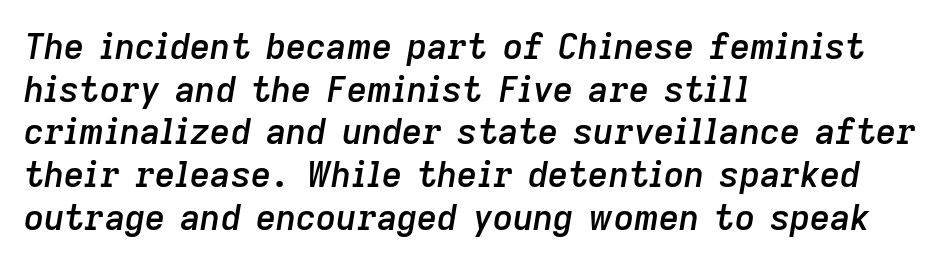
The letters are semibold — heavier than regular but short of a full bold. Compared with typical body copy, the letter spacing here is the same. Italic? Definitely — the glyphs are oblique. Is the block centered? No — it sits flush against the left margin. The strip under each line holds only bare page.
